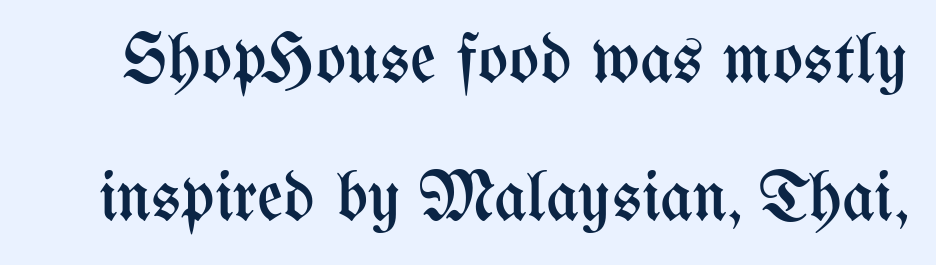
Is the type heavy? It reads as light-to-regular instead. This sample uses plain, unmodified letter spacing. Glance below the letters and you will spot only blank space. You could not count columns in this text — the font is proportionally spaced. Compared with typical paragraphs, the rows here are farther apart. Quick note: not italic, upright.
